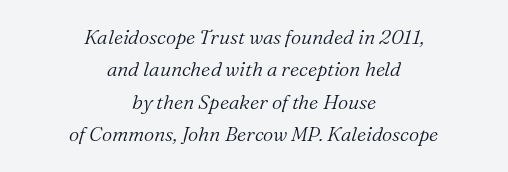
Q: Is the text bold? A: No.
Q: Is the text italic (slanted)? A: Yes, it leans right by about 16 degrees.
Q: Is the text underlined? A: No.
Q: How is the paragraph aligned? A: Centered.
Q: Is the spacing between letters normal or unusually wide? A: Normal.
Q: Is the spacing between lines tight, normal or loose? A: Normal.
